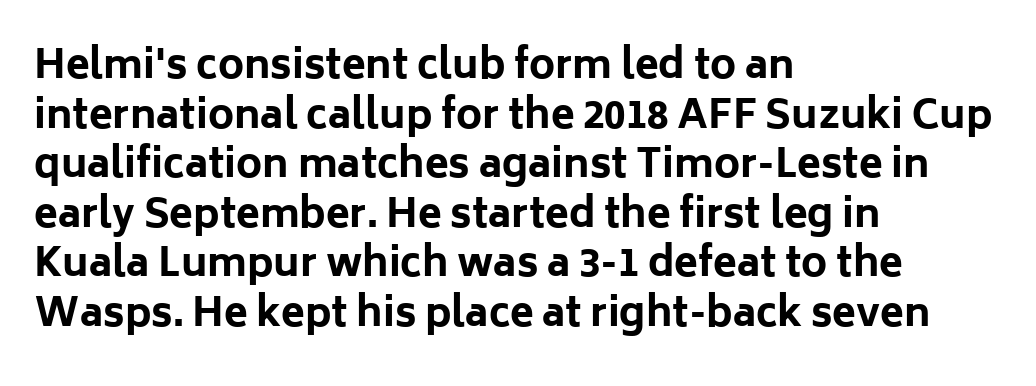
Q: Is the text bold? A: Yes.
Q: Is the text italic (slanted)? A: No, it is upright.
Q: Is the typeface a serif or a sans-serif typeface? A: Sans-serif.
Q: Is the text underlined? A: No.
Q: How is the paragraph aligned? A: Left-aligned.
Q: Is the spacing between letters normal or unusually wide? A: Normal.
Q: Is the spacing between lines tight, normal or loose? A: Normal.
Q: Width (condensed, normal, or wide)? A: Normal.
Q: Stroke contrast? A: Low.
Q: x-height? A: Medium.
Q: Monospaced? A: No.
